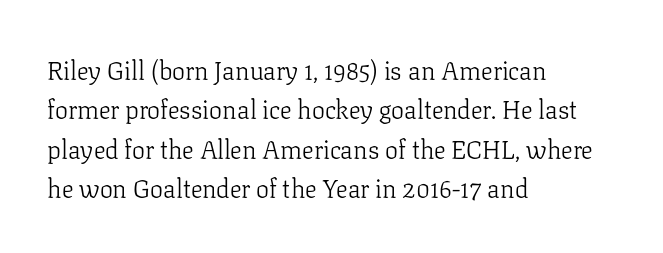
A typesetter would mark this as roman, not italic. Does the leading feel generous? No, just average. The typesetter chose a ragged-right arrangement here. The gaps between neighbouring characters are ordinary and unremarkable. Is this a heavy cut? Hardly; it is regular or lighter. The space directly below the letters is spotless.
